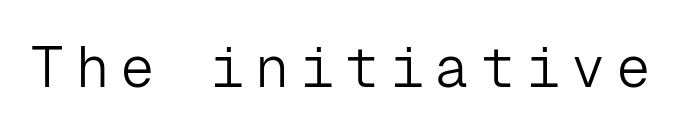
The image shows 57 px light sans-serif type, upright, monospaced; set not underlined; low stroke contrast and a medium x-height.
